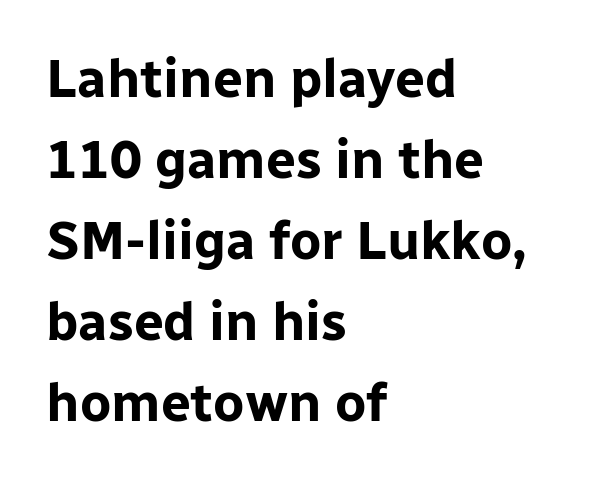
The image shows 53 px bold sans-serif type, upright; set left-aligned, normal line spacing (1.53x), normal letter spacing, not underlined; low stroke contrast and a medium x-height.
